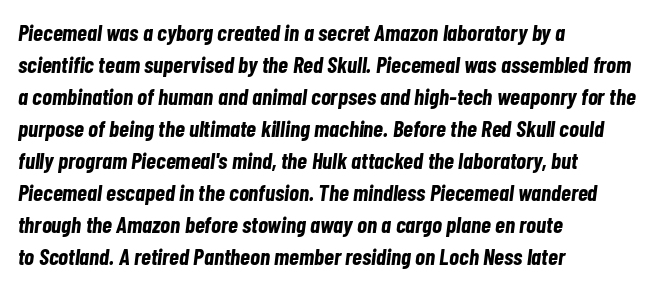
Q: Is the text bold? A: Yes.
Q: Is the text italic (slanted)? A: Yes, it leans right by about 7 degrees.
Q: Is the text underlined? A: No.
Q: How is the paragraph aligned? A: Left-aligned.
Q: Is the spacing between letters normal or unusually wide? A: Normal.
Q: Is the spacing between lines tight, normal or loose? A: Normal.
